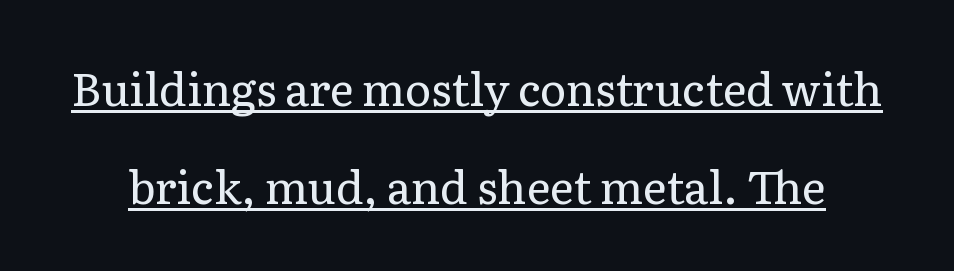
The image shows 45 px regular-weight serif type, upright; set loose line spacing (2.17x), normal letter spacing, underlined; low stroke contrast and a medium x-height.
